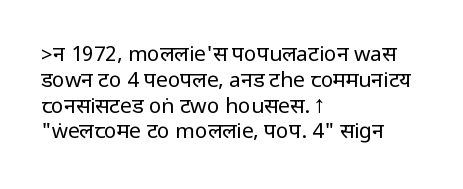
{"italic": "no", "bold": "no", "underline": "no", "align": "left", "line_spacing_ratio": 1.23, "letter_spacing": "normal", "letter_spacing_em": 0.0, "glyph_px": 21}
